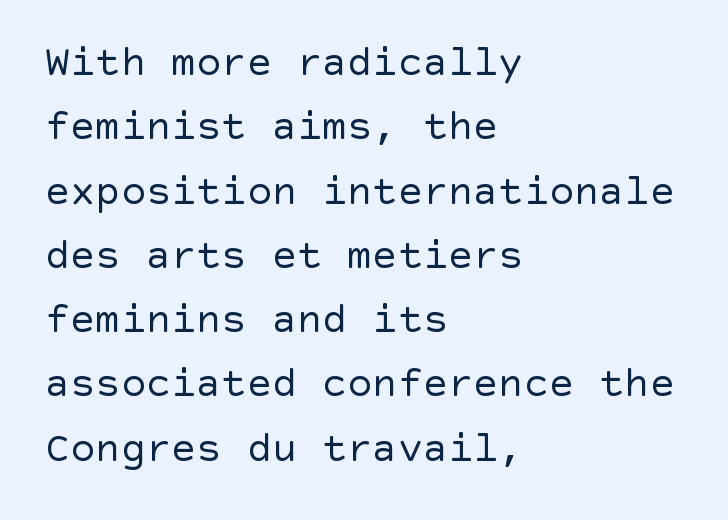
The image shows 42 px regular-weight sans-serif type, upright; set left-aligned, normal line spacing (1.53x), normal letter spacing, not underlined; a large x-height.
